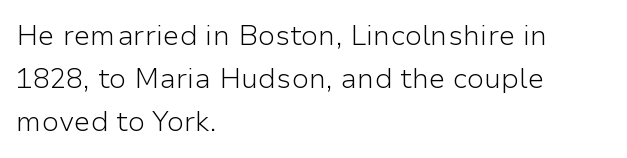
The image shows 28 px light sans-serif type, upright; set left-aligned, normal line spacing (1.54x), normal letter spacing, not underlined; low stroke contrast and a medium x-height.
